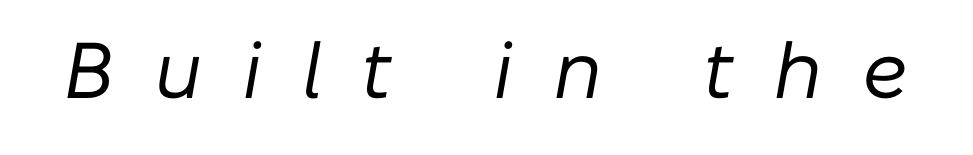
{"italic": "yes", "lean": "right", "slant_degrees": 10, "bold": "no", "weight": "regular", "width": "normal", "stroke_contrast": "low", "x_height": "medium", "monospaced": "no", "underline": "no", "letter_spacing": "wide", "letter_spacing_em": 0.5, "glyph_px": 79}
